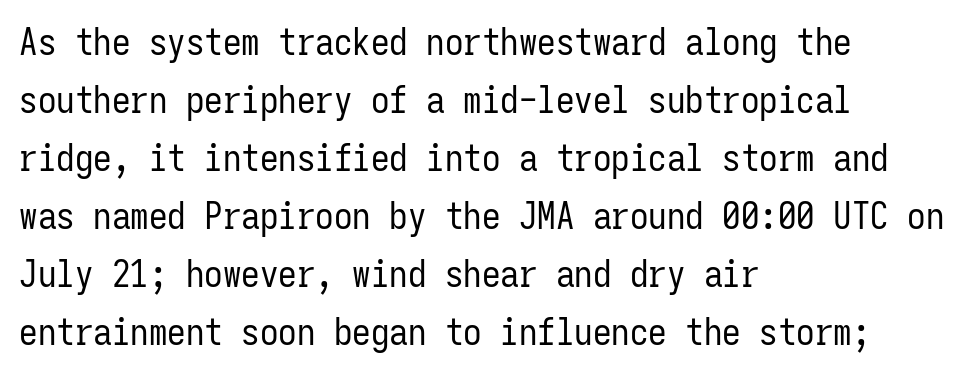
{"serif": "no", "italic": "no", "bold": "no", "weight": "regular", "width": "condensed", "stroke_contrast": "low", "x_height": "medium", "monospaced": "yes", "underline": "no", "align": "left", "line_spacing": "normal", "line_spacing_ratio": 1.57, "letter_spacing": "normal", "letter_spacing_em": 0.0, "glyph_px": 37}
